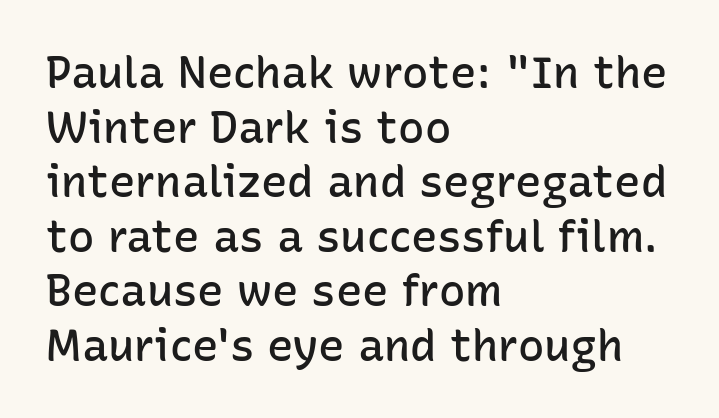
{"serif": "no", "italic": "no", "bold": "semi", "weight": "semibold", "width": "normal", "stroke_contrast": "low", "x_height": "medium", "monospaced": "no", "underline": "no", "align": "left", "line_spacing_ratio": 1.24, "letter_spacing": "normal", "letter_spacing_em": 0.0, "glyph_px": 44}
